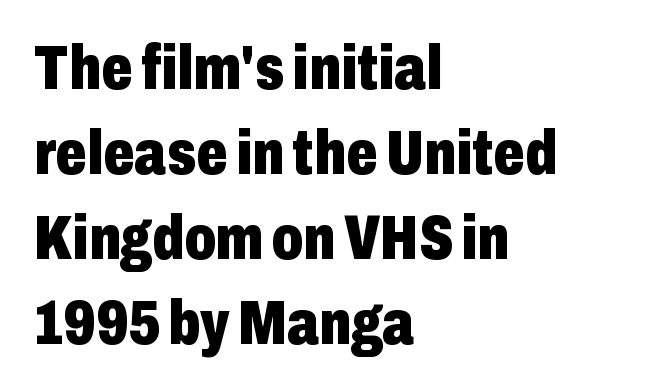
Q: Is the text bold? A: Yes.
Q: Is the text italic (slanted)? A: No, it is upright.
Q: Is the typeface a serif or a sans-serif typeface? A: Sans-serif.
Q: Is the text underlined? A: No.
Q: How is the paragraph aligned? A: Left-aligned.
Q: Is the spacing between letters normal or unusually wide? A: Normal.
Q: Is the spacing between lines tight, normal or loose? A: Normal.
Q: Width (condensed, normal, or wide)? A: Condensed.
Q: Stroke contrast? A: Low.
Q: x-height? A: Medium.
Q: Monospaced? A: No.
